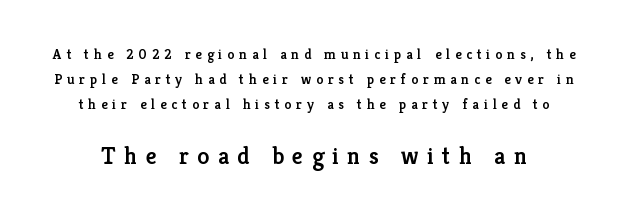
{"italic": "no", "bold": "semi", "underline": "no", "line_spacing_ratio": 1.8, "letter_spacing": "wide", "letter_spacing_em": 0.35, "larger_block": "second", "size_ratio": 1.71, "glyph_px": 24}
